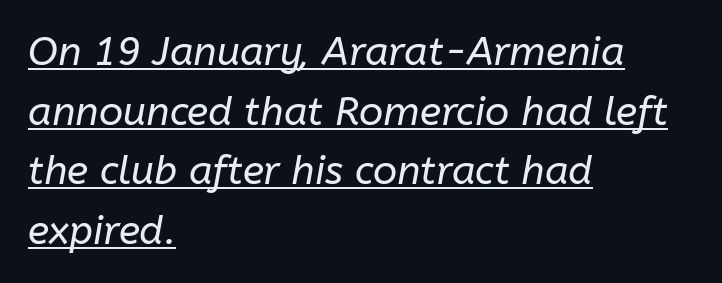
The image shows 40 px regular-weight type, italic (leaning right); set left-aligned, normal line spacing (1.49x), normal letter spacing, underlined; low stroke contrast and a medium x-height.
